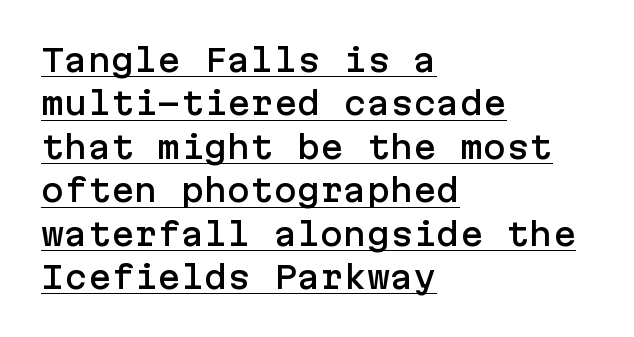
The image shows 31 px sans-serif type, upright; set left-aligned, normal line spacing (1.4x), normal letter spacing, underlined; low stroke contrast and a medium x-height.
